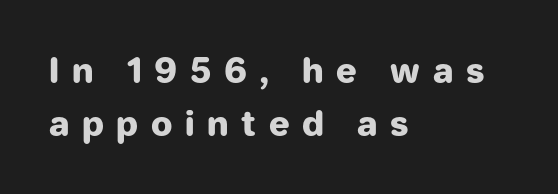
The image shows 34 px heavy sans-serif type, upright; set left-aligned, normal line spacing (1.57x), unusually wide letter spacing (+0.37 em), not underlined; low stroke contrast and a medium x-height.
